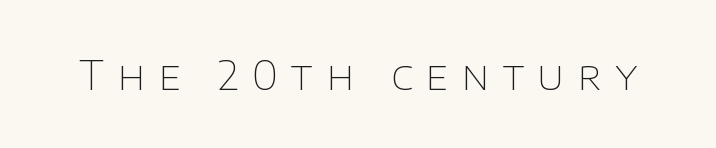
Quick note: not italic, upright. Bold? No — there's no thickening of the strokes. Each letter keeps its own natural width here, so spacing adapts to shape. Nope, no serifs anywhere on these letters.
